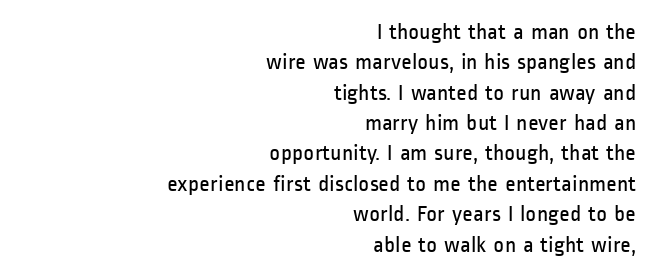
Each row of text sits above clean, open space. A typesetter would call this zero additional tracking. Heft: none added — not bold. Interline gaps are of average width in this sample.
